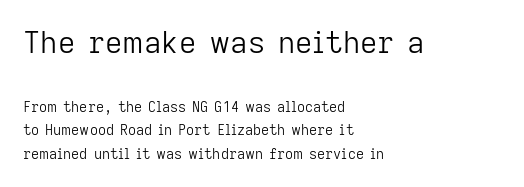
{"serif": "no", "italic": "no", "bold": "no", "weight": "light", "width": "normal", "stroke_contrast": "low", "x_height": "medium", "monospaced": "no", "underline": "no", "align": "left", "line_spacing": "normal", "line_spacing_ratio": 1.69, "letter_spacing": "normal", "letter_spacing_em": 0.0, "larger_block": "first", "size_ratio": 2.14, "glyph_px": 30}
